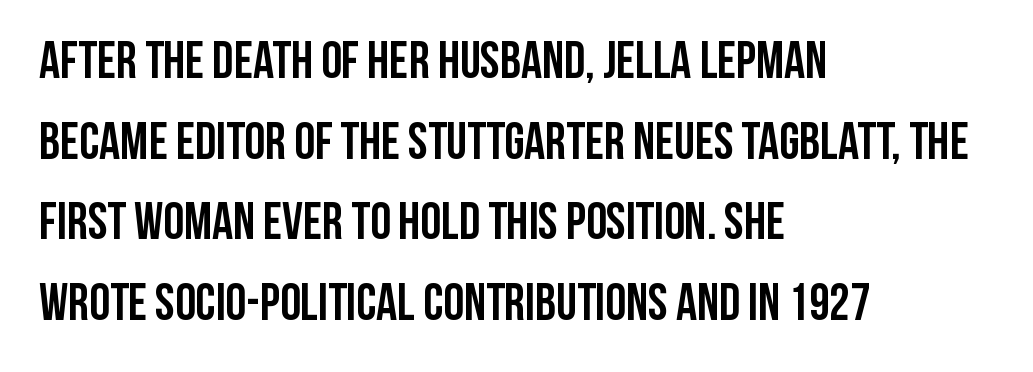
The image shows 52 px semibold, condensed sans-serif type, upright; set left-aligned, normal line spacing (1.55x), normal letter spacing, not underlined; low stroke contrast and a large x-height.
